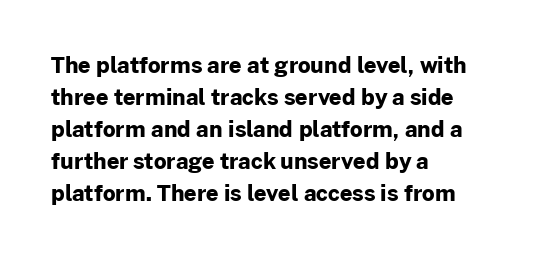
Students, observe: this is what conventionally led text looks like. Ascenders rise straight up at ninety degrees. Pretty heavy lettering here — definitely bold. The words here are not underlined.
